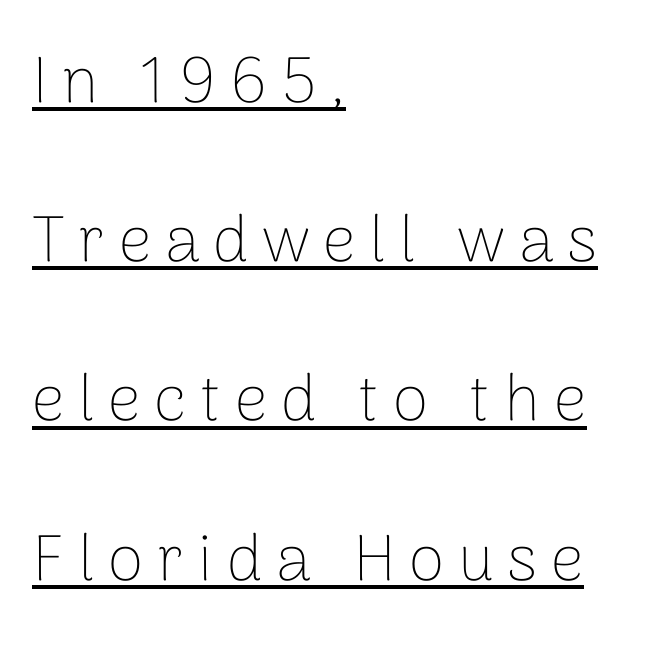
The image shows 65 px thin sans-serif type, upright; set left-aligned, loose line spacing (2.45x), unusually wide letter spacing (+0.21 em), underlined; low stroke contrast and a medium x-height.
